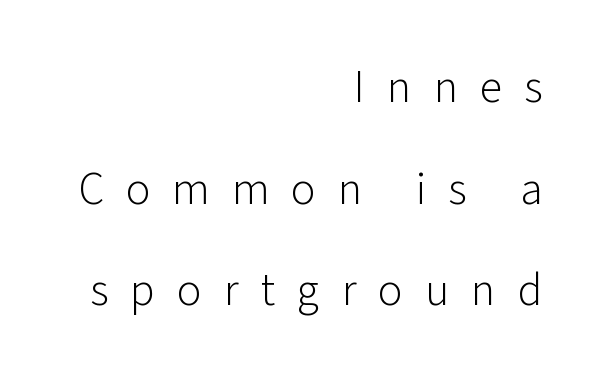
Varying glyph widths throughout — classic text-font behaviour. A great deal of white space separates one row of letters from the next. Note: no serifs on the glyphs. The type is letterspaced generously, with wide tracking. No italicization has been applied; the sample stays upright. The lines in this sample share a right terminus and differ only in where they begin.
